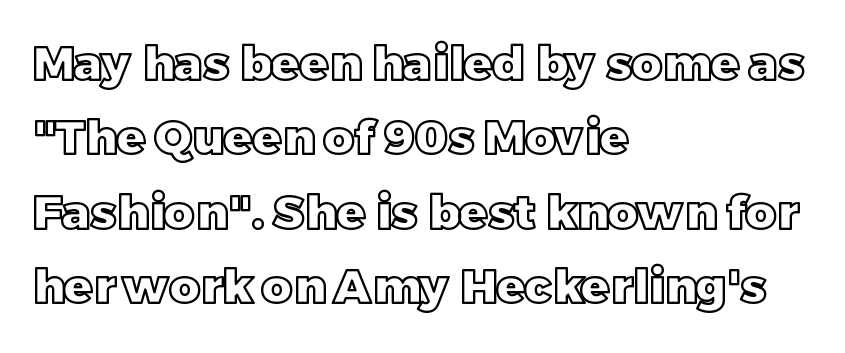
{"italic": "no", "width": "normal", "x_height": "large", "monospaced": "no", "underline": "no", "align": "left", "line_spacing": "normal", "line_spacing_ratio": 1.58, "letter_spacing": "normal", "letter_spacing_em": 0.0, "glyph_px": 47}
